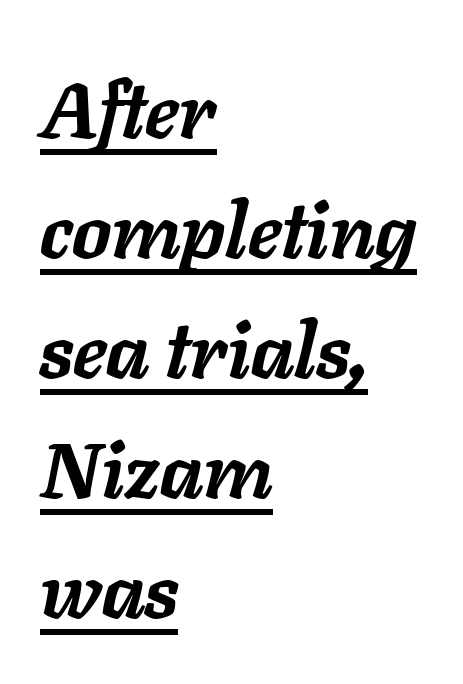
Q: Is the text bold? A: Yes.
Q: Is the text italic (slanted)? A: Yes, it leans right by about 11 degrees.
Q: Is the text underlined? A: Yes.
Q: How is the paragraph aligned? A: Left-aligned.
Q: Is the spacing between letters normal or unusually wide? A: Normal.
Q: Is the spacing between lines tight, normal or loose? A: Normal.
Q: Width (condensed, normal, or wide)? A: Normal.
Q: Stroke contrast? A: Low.
Q: x-height? A: Medium.
Q: Monospaced? A: No.
